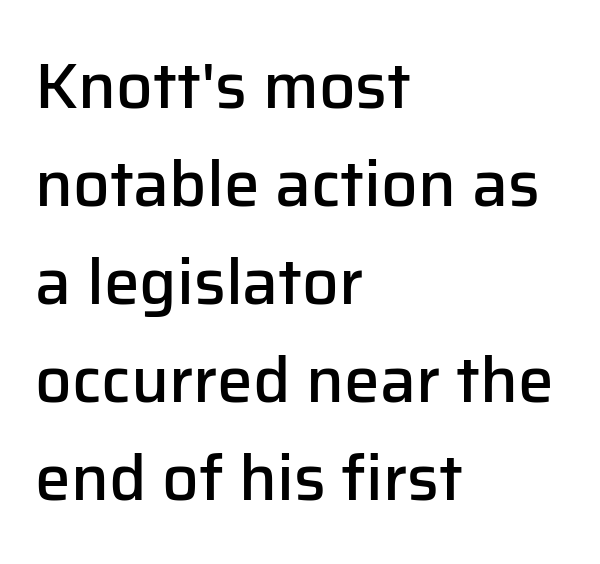
The image shows 64 px semibold sans-serif type, upright; set left-aligned, normal line spacing (1.53x), normal letter spacing, not underlined; low stroke contrast and a medium x-height.
